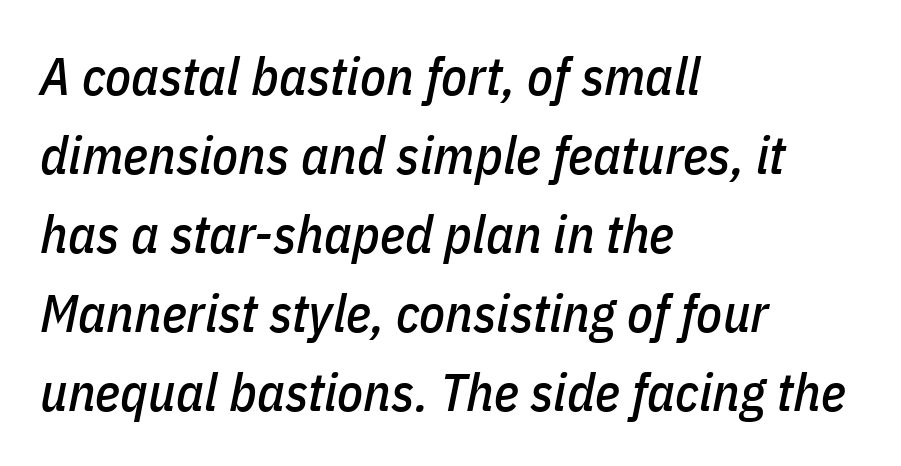
{"italic": "yes", "lean": "right", "slant_degrees": 11, "width": "condensed", "stroke_contrast": "low", "x_height": "medium", "monospaced": "no", "underline": "no", "align": "left", "line_spacing": "normal", "line_spacing_ratio": 1.49, "letter_spacing": "normal", "letter_spacing_em": 0.0, "glyph_px": 53}
